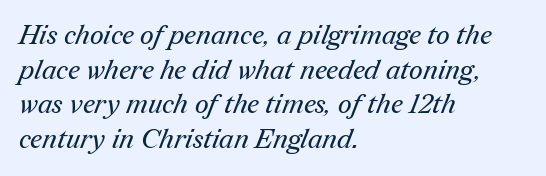
Q: Is the text bold? A: No.
Q: Is the text underlined? A: No.
Q: How is the paragraph aligned? A: Left-aligned.
Q: Is the spacing between letters normal or unusually wide? A: Normal.
Q: Is the spacing between lines tight, normal or loose? A: Normal.
